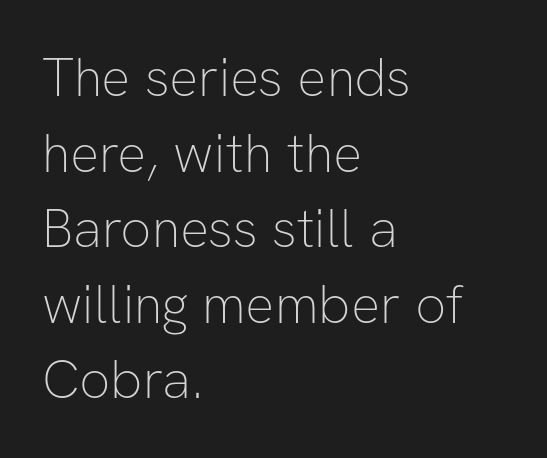
The image shows 54 px thin sans-serif type, upright; set left-aligned, normal line spacing (1.4x), normal letter spacing, not underlined; low stroke contrast and a medium x-height.
